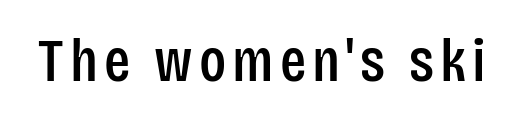
The image shows 61 px condensed sans-serif type, upright; set not underlined; low stroke contrast and a large x-height.
